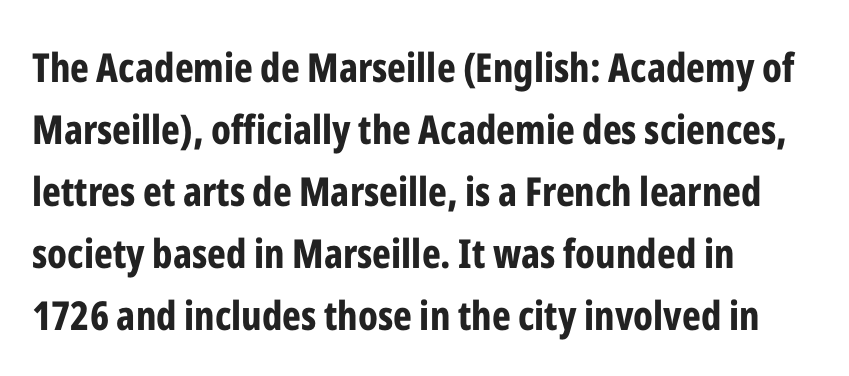
Q: Is the text bold? A: Yes.
Q: Is the text italic (slanted)? A: No, it is upright.
Q: Is the typeface a serif or a sans-serif typeface? A: Sans-serif.
Q: Is the text underlined? A: No.
Q: How is the paragraph aligned? A: Left-aligned.
Q: Is the spacing between letters normal or unusually wide? A: Normal.
Q: Is the spacing between lines tight, normal or loose? A: Normal.
Q: Width (condensed, normal, or wide)? A: Condensed.
Q: Stroke contrast? A: Low.
Q: x-height? A: Medium.
Q: Monospaced? A: No.
